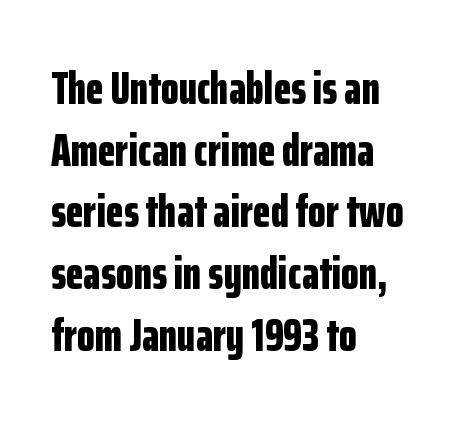
Q: Is the text bold? A: Yes.
Q: Is the text italic (slanted)? A: No, it is upright.
Q: Is the typeface a serif or a sans-serif typeface? A: Sans-serif.
Q: Is the text underlined? A: No.
Q: How is the paragraph aligned? A: Left-aligned.
Q: Is the spacing between letters normal or unusually wide? A: Normal.
Q: Is the spacing between lines tight, normal or loose? A: Normal.
Q: Width (condensed, normal, or wide)? A: Condensed.
Q: Stroke contrast? A: Low.
Q: x-height? A: Medium.
Q: Monospaced? A: No.
